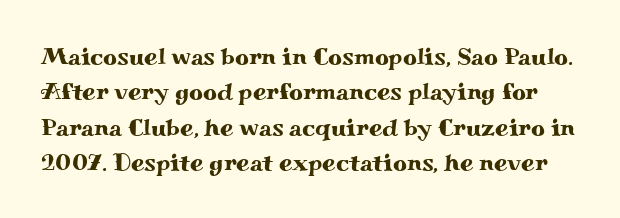
{"italic": "no", "underline": "no", "line_spacing": "normal", "line_spacing_ratio": 1.47, "letter_spacing": "normal", "letter_spacing_em": 0.0, "glyph_px": 24}
